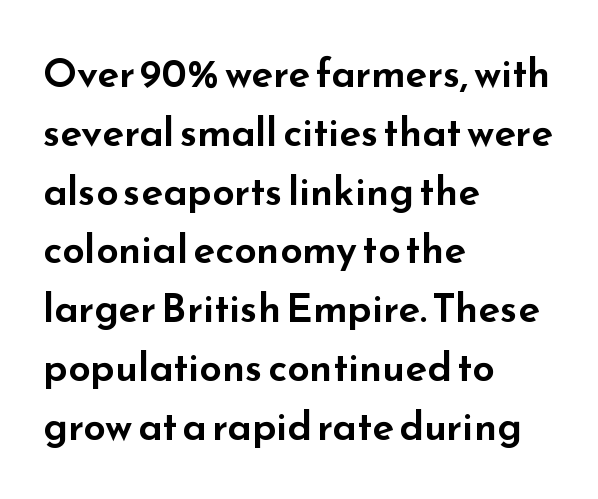
{"serif": "no", "italic": "no", "width": "wide", "stroke_contrast": "low", "x_height": "small", "monospaced": "no", "underline": "no", "align": "left", "line_spacing": "normal", "line_spacing_ratio": 1.47, "letter_spacing": "normal", "letter_spacing_em": 0.0, "glyph_px": 40}
